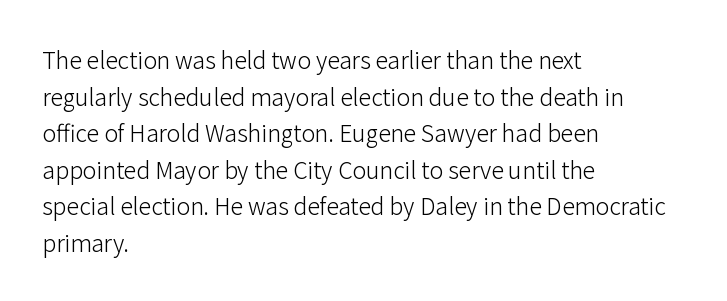
The image shows 23 px text type, upright; set left-aligned, normal line spacing (1.59x), normal letter spacing, not underlined.
